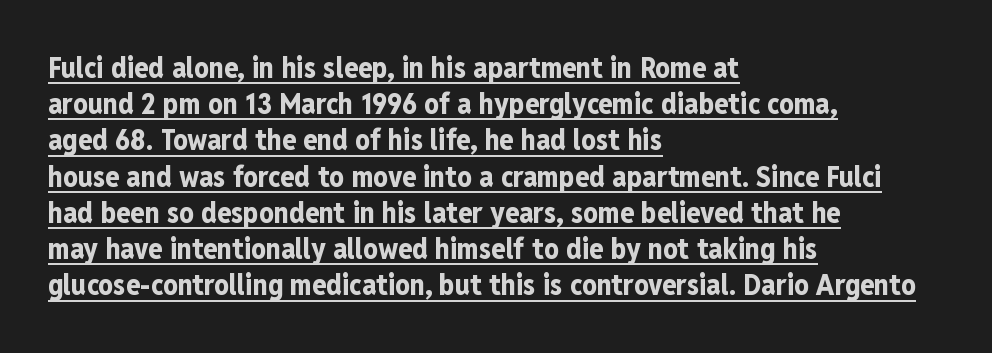
Q: Is the text bold? A: Yes.
Q: Is the text italic (slanted)? A: No, it is upright.
Q: Is the typeface a serif or a sans-serif typeface? A: Sans-serif.
Q: Is the text underlined? A: Yes.
Q: How is the paragraph aligned? A: Left-aligned.
Q: Is the spacing between letters normal or unusually wide? A: Normal.
Q: Is the spacing between lines tight, normal or loose? A: Normal.
Q: Width (condensed, normal, or wide)? A: Condensed.
Q: Stroke contrast? A: Low.
Q: x-height? A: Medium.
Q: Monospaced? A: No.
